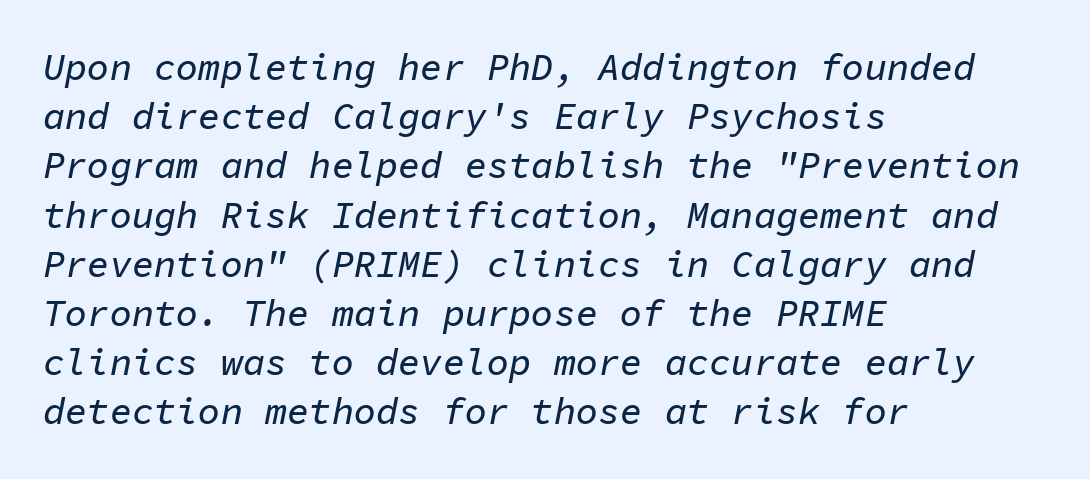
The image shows 37 px text type, italic (leaning right), monospaced; set left-aligned, normal line spacing (1.33x), normal letter spacing, not underlined; low stroke contrast and a medium x-height.
